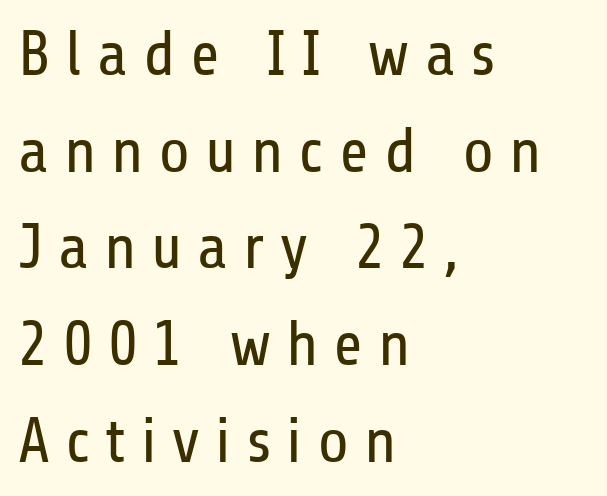
The image shows 64 px regular-weight, condensed sans-serif type, upright; set left-aligned, normal line spacing (1.51x), unusually wide letter spacing (+0.23 em), not underlined; low stroke contrast and a medium x-height.
